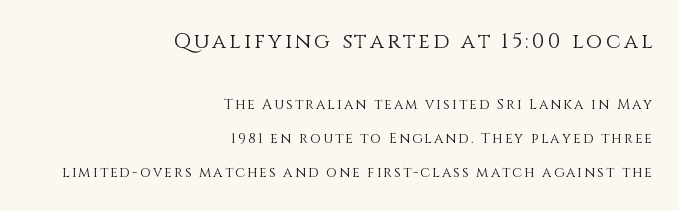
Q: Is the text bold? A: No.
Q: Is the text italic (slanted)? A: No, it is upright.
Q: Is the text underlined? A: No.
Q: How is the paragraph aligned? A: Right-aligned.
Q: Is the spacing between lines tight, normal or loose? A: Loose.
Q: Which block of text is set in a larger size, the first (top) or the second (bottom)? A: The first (top) one.
